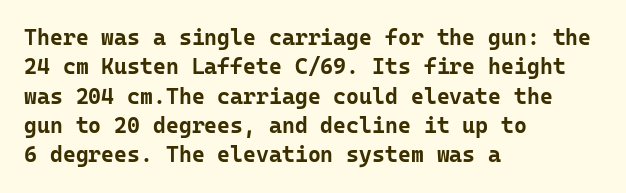
The image shows 22 px bold type, upright; set left-aligned, normal line spacing (1.33x), normal letter spacing, not underlined.
